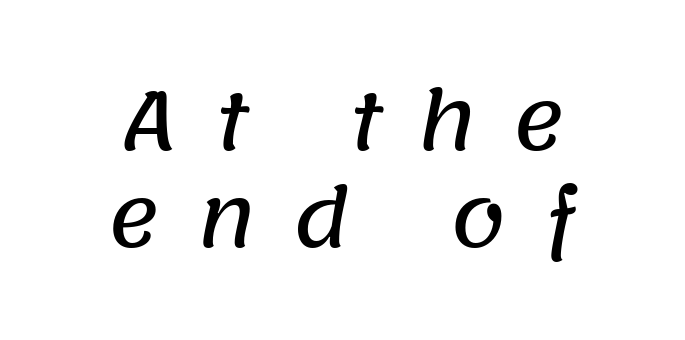
{"serif": "no", "width": "normal", "stroke_contrast": "low", "x_height": "large", "monospaced": "no", "underline": "no", "align": "center", "line_spacing_ratio": 1.21, "letter_spacing": "wide", "letter_spacing_em": 0.45, "glyph_px": 80}
